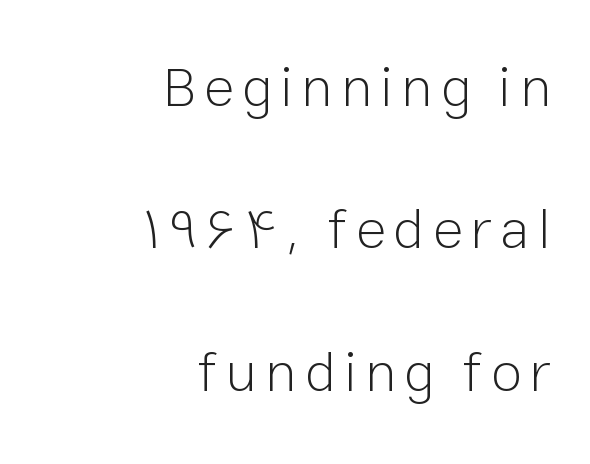
Designer's note — italics off, roman on. The passage shown is not bold in any degree. The setting favours the right margin, as signatures and pull-quotes sometimes do. Leading: increased. Character widths vary here, with narrow letters taking less room than wide ones.
